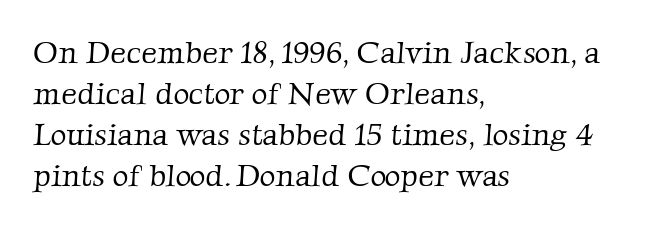
{"serif": "yes", "bold": "no", "weight": "light", "width": "normal", "stroke_contrast": "low", "x_height": "medium", "monospaced": "no", "underline": "no", "align": "left", "line_spacing": "normal", "line_spacing_ratio": 1.32, "letter_spacing": "normal", "letter_spacing_em": 0.0, "glyph_px": 31}
